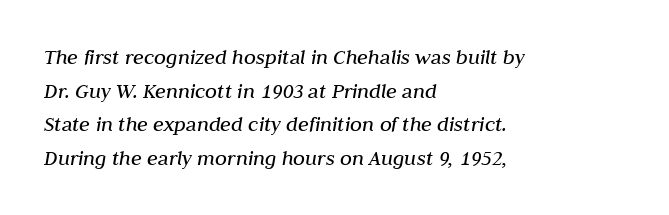
The image shows 22 px text type, italic (leaning right); set left-aligned, normal line spacing (1.53x), normal letter spacing, not underlined.
